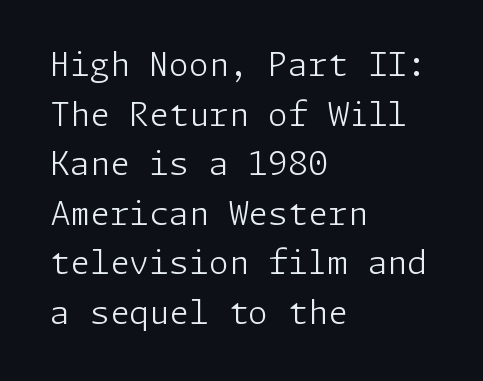
The image shows 32 px light sans-serif type, upright; set left-aligned, normal line spacing (1.55x), normal letter spacing, not underlined; low stroke contrast and a medium x-height.
